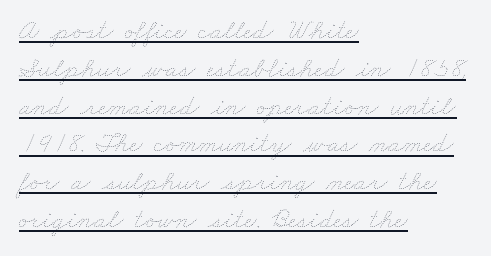
Q: Is the text bold? A: No.
Q: Is the text underlined? A: Yes.
Q: How is the paragraph aligned? A: Left-aligned.
Q: Is the spacing between letters normal or unusually wide? A: Normal.
Q: Is the spacing between lines tight, normal or loose? A: Normal.
Q: Width (condensed, normal, or wide)? A: Wide.
Q: Stroke contrast? A: Low.
Q: x-height? A: Small.
Q: Monospaced? A: No.
